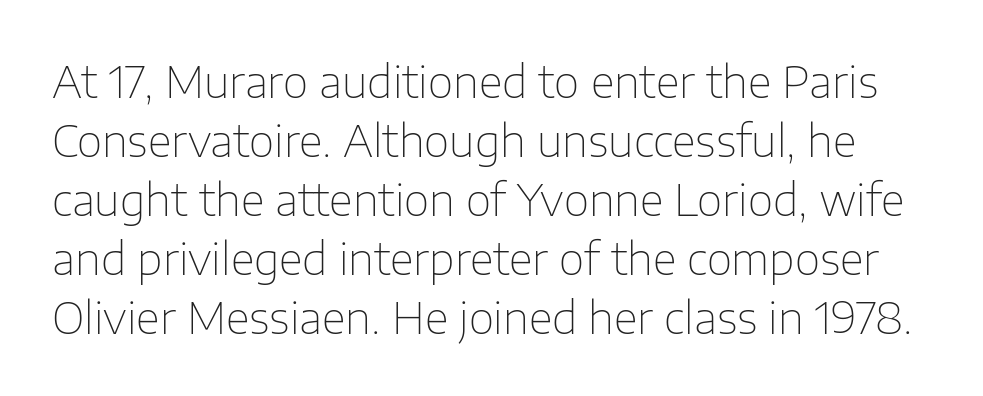
The image shows 44 px thin sans-serif type, upright; set normal line spacing (1.34x), normal letter spacing, not underlined; low stroke contrast and a medium x-height.
